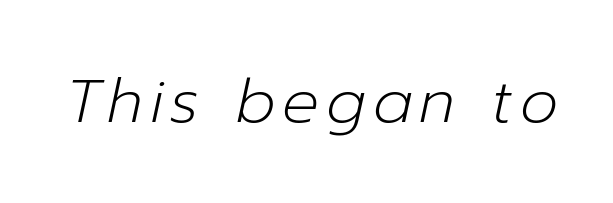
Q: Is the text bold? A: No.
Q: Is the text italic (slanted)? A: Yes, it leans right by about 12 degrees.
Q: Is the text underlined? A: No.
Q: Width (condensed, normal, or wide)? A: Normal.
Q: Stroke contrast? A: Low.
Q: x-height? A: Medium.
Q: Monospaced? A: No.
